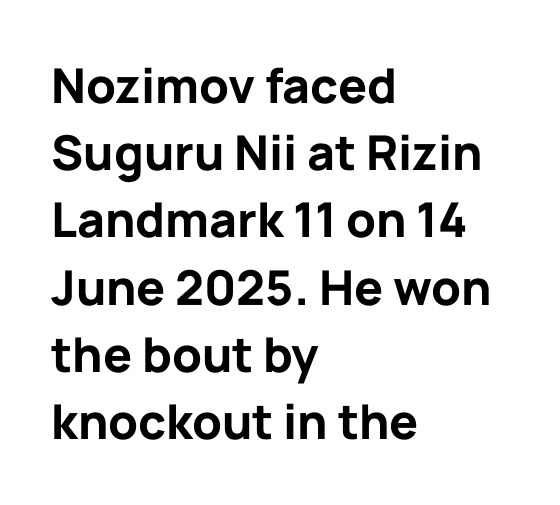
The image shows 48 px bold sans-serif type, upright; set left-aligned, normal line spacing (1.4x), normal letter spacing, not underlined; low stroke contrast and a medium x-height.
